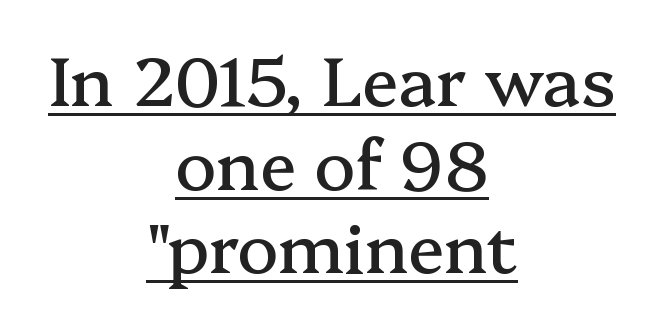
The image shows 68 px serif type, upright; set centered, line spacing 1.23x, normal letter spacing, underlined; medium stroke contrast and a medium x-height.
